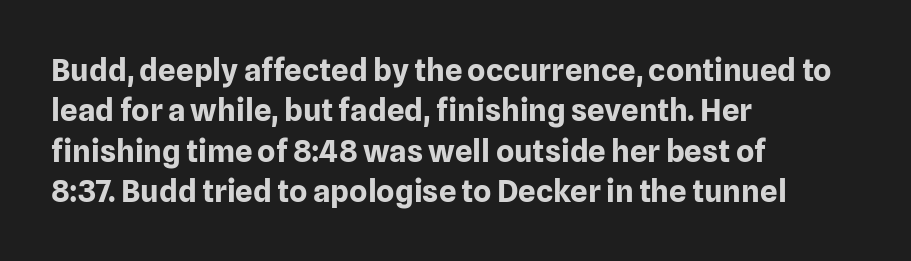
Stroke thickness is high; the sample reads as a true bold. Here the designer chose a conventional face with non-uniform glyph widths. Each line starts at the same left margin while the right side varies. The typeface chosen for these lines omits serifs. Normally led — the rows are evenly, conventionally spaced. Ascenders rise straight up at ninety degrees.
